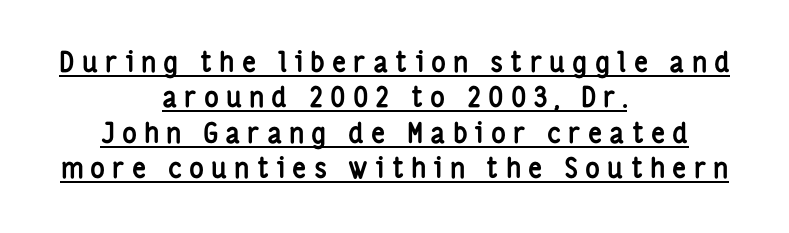
This sample carries an underscore along the baseline area. Is this a sans? Yes — the strokes have no serifs. Summary of weight: heavy, a full bold. Proportional: the letters do not fall into vertical columns.
